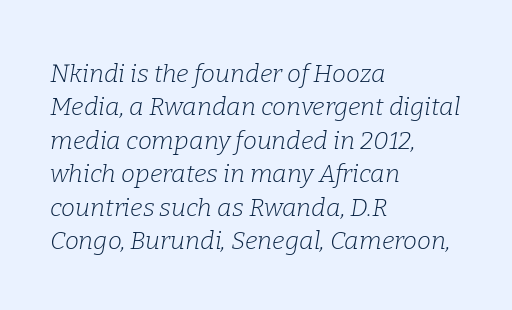
The image shows 25 px text type, italic (leaning right); set left-aligned, normal line spacing (1.34x), normal letter spacing, not underlined.
